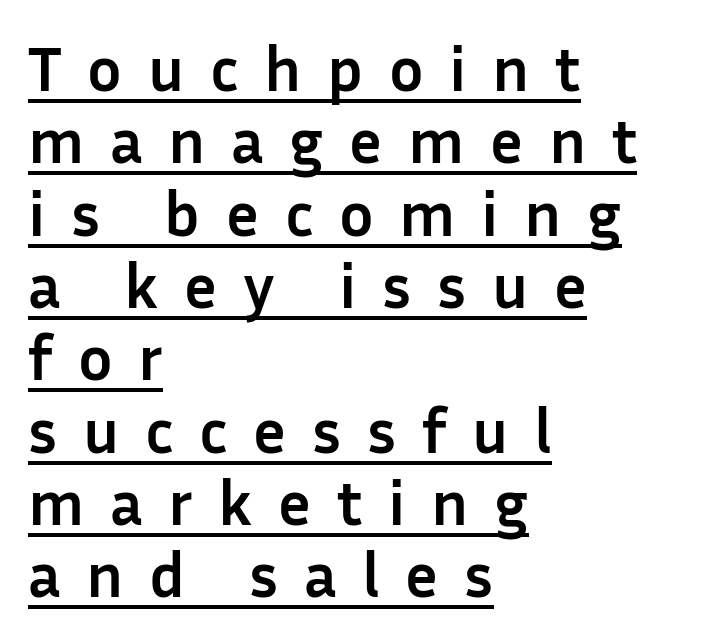
{"serif": "no", "italic": "no", "bold": "yes", "weight": "semibold", "width": "normal", "stroke_contrast": "low", "x_height": "medium", "monospaced": "no", "underline": "yes", "align": "left", "line_spacing": "tight", "line_spacing_ratio": 1.13, "letter_spacing": "wide", "letter_spacing_em": 0.4, "glyph_px": 64}
